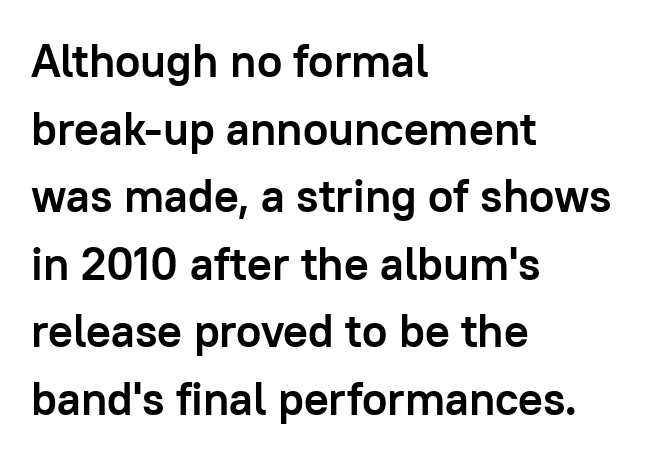
{"serif": "no", "italic": "no", "bold": "yes", "weight": "semibold", "width": "normal", "stroke_contrast": "low", "x_height": "medium", "monospaced": "no", "underline": "no", "align": "left", "line_spacing": "normal", "line_spacing_ratio": 1.47, "letter_spacing": "normal", "letter_spacing_em": 0.0, "glyph_px": 46}
